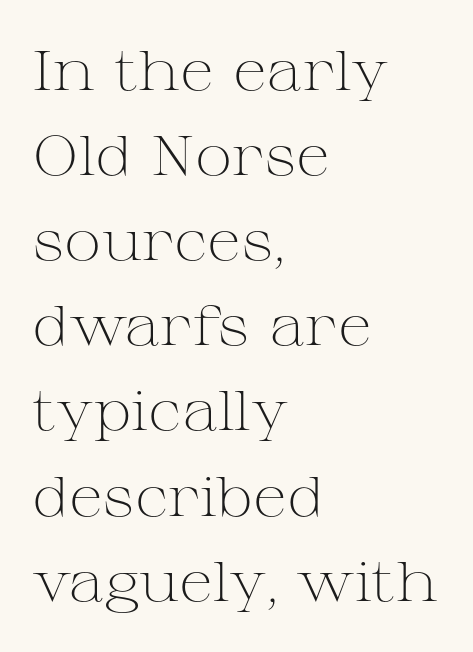
Here the designer chose a conventional face with non-uniform glyph widths. In terms of letterspacing, this is plain default setting. A clean baseline with only descenders dipping below it. Does the type have serifs? Yes, each stem ends in a small foot. Is the stroke heavy? The answer is a plain regular-or-lighter.
